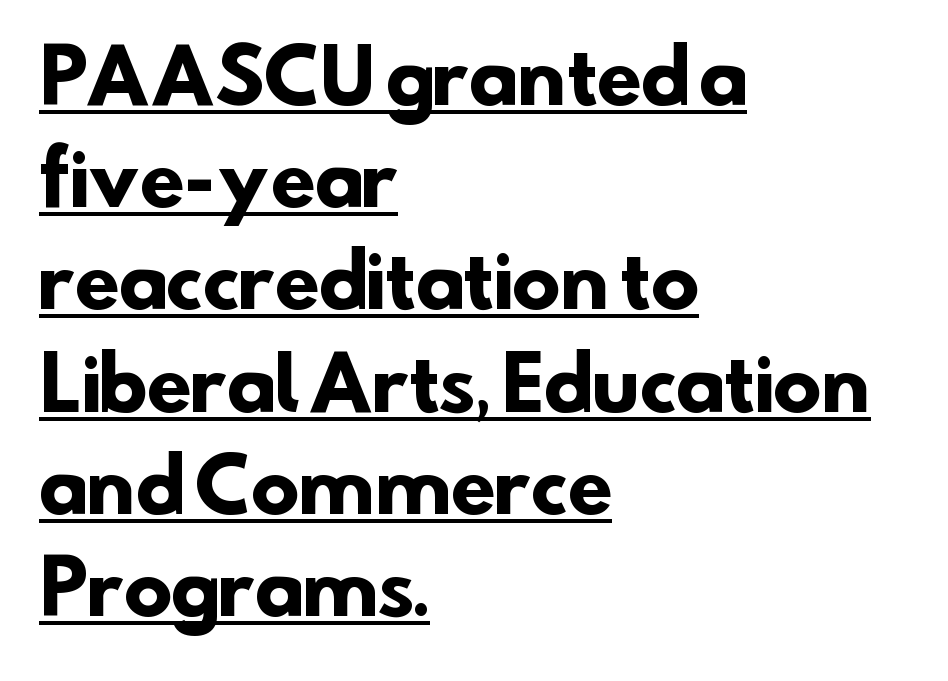
{"serif": "no", "bold": "yes", "weight": "heavy", "width": "normal", "stroke_contrast": "low", "x_height": "small", "monospaced": "no", "underline": "yes", "align": "left", "line_spacing": "normal", "line_spacing_ratio": 1.4, "letter_spacing": "normal", "letter_spacing_em": 0.0, "glyph_px": 73}
